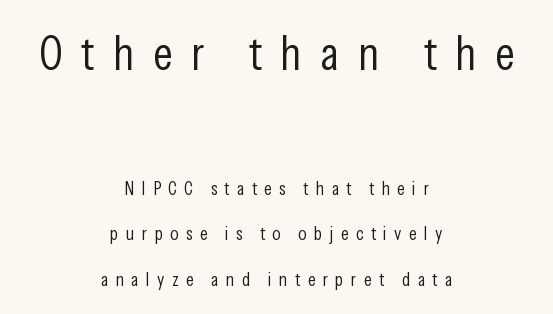
Italic? Not at all — the glyphs are vertical. A typesetter would call this proportional, since set widths differ per character. This block would shrink considerably if given ordinary leading; it's expanded now. Here the first block reads like a headline and the second like body copy. Every row of glyphs is offset so its center matches the block's center.
